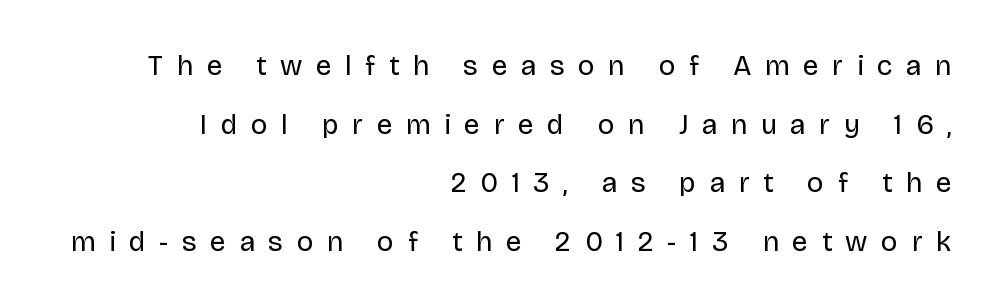
Q: Is the text bold? A: No.
Q: Is the text italic (slanted)? A: No, it is upright.
Q: Is the typeface a serif or a sans-serif typeface? A: Sans-serif.
Q: Is the text underlined? A: No.
Q: How is the paragraph aligned? A: Right-aligned.
Q: Is the spacing between letters normal or unusually wide? A: Unusually wide.
Q: Is the spacing between lines tight, normal or loose? A: Loose.
Q: Width (condensed, normal, or wide)? A: Normal.
Q: Stroke contrast? A: Low.
Q: x-height? A: Large.
Q: Monospaced? A: No.
